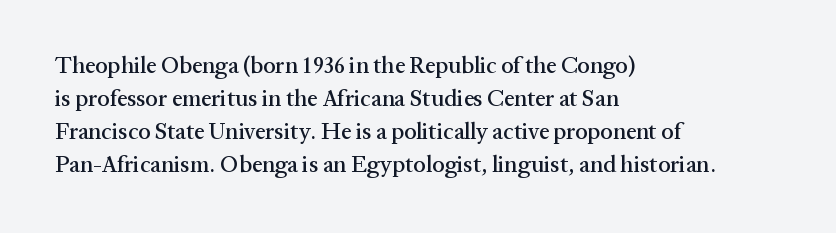
Plain, unruled lines of type. Letter spacing: default. Quick note: interline space is typical. Does the lettering tilt? It doesn't — this is upright. One-word summary of the alignment: left.
